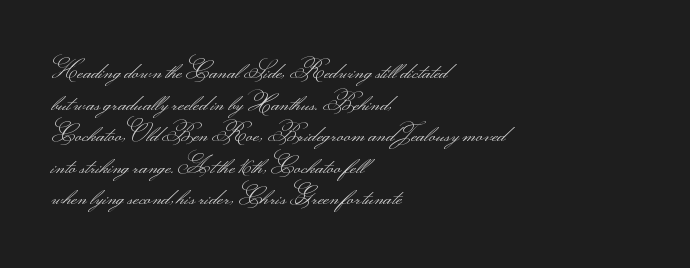
Q: Is the text bold? A: No.
Q: Is the text italic (slanted)? A: Yes.
Q: Is the text underlined? A: No.
Q: How is the paragraph aligned? A: Left-aligned.
Q: Is the spacing between letters normal or unusually wide? A: Normal.
Q: Is the spacing between lines tight, normal or loose? A: Normal.
